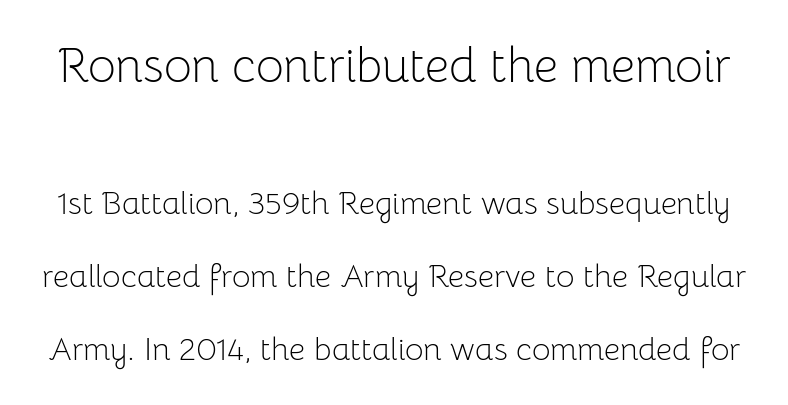
{"serif": "no", "italic": "no", "bold": "no", "weight": "light", "width": "normal", "stroke_contrast": "low", "x_height": "medium", "monospaced": "no", "underline": "no", "line_spacing": "loose", "line_spacing_ratio": 2.28, "letter_spacing": "normal", "letter_spacing_em": 0.0, "larger_block": "first", "size_ratio": 1.5, "glyph_px": 48}
